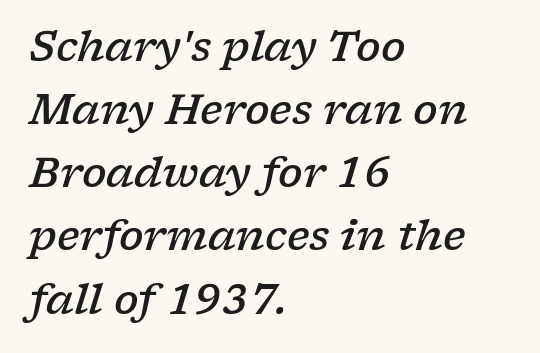
{"serif": "yes", "italic": "yes", "lean": "right", "slant_degrees": 17, "bold": "semi", "weight": "semibold", "width": "wide", "stroke_contrast": "low", "x_height": "medium", "monospaced": "no", "underline": "no", "align": "left", "line_spacing": "normal", "line_spacing_ratio": 1.54, "letter_spacing": "normal", "letter_spacing_em": 0.0, "glyph_px": 41}
